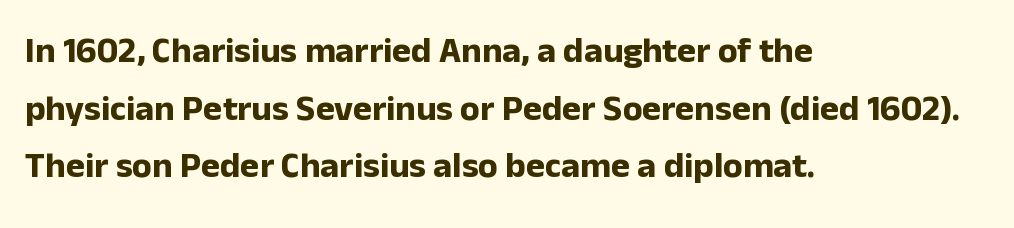
The image shows 36 px bold sans-serif type, upright; set left-aligned, normal line spacing (1.6x), normal letter spacing, not underlined; low stroke contrast and a medium x-height.
